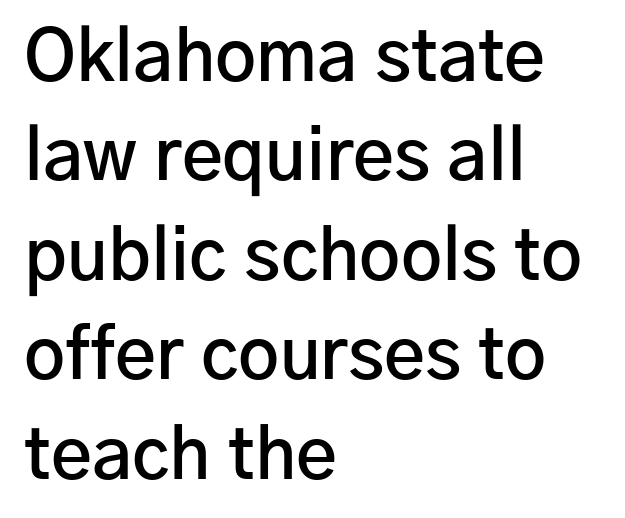
{"serif": "no", "italic": "no", "bold": "semi", "weight": "semibold", "width": "normal", "stroke_contrast": "low", "x_height": "medium", "monospaced": "no", "underline": "no", "align": "left", "line_spacing": "normal", "line_spacing_ratio": 1.4, "letter_spacing": "normal", "letter_spacing_em": 0.0, "glyph_px": 71}
